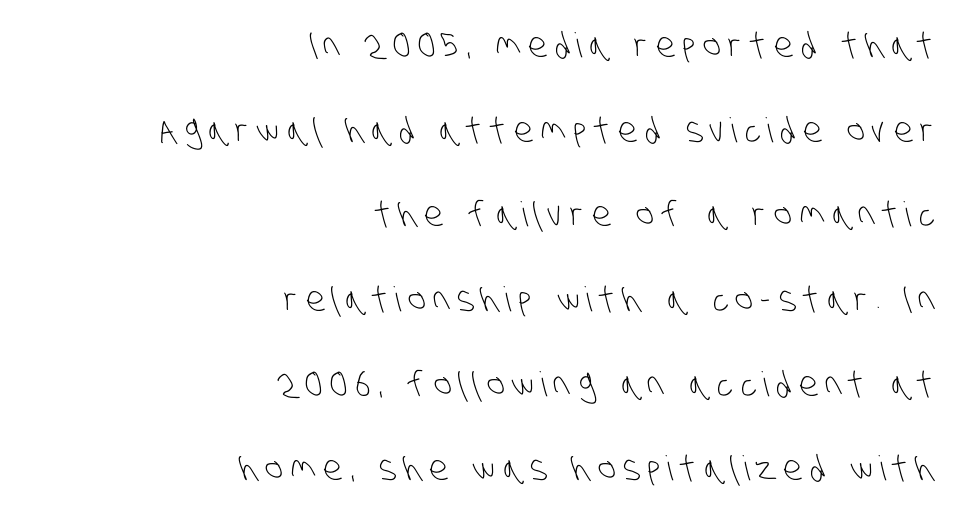
Q: Is the text bold? A: No.
Q: Is the typeface a serif or a sans-serif typeface? A: Sans-serif.
Q: Is the text underlined? A: No.
Q: How is the paragraph aligned? A: Right-aligned.
Q: Is the spacing between letters normal or unusually wide? A: Unusually wide.
Q: Is the spacing between lines tight, normal or loose? A: Loose.
Q: Width (condensed, normal, or wide)? A: Condensed.
Q: Stroke contrast? A: Low.
Q: x-height? A: Large.
Q: Monospaced? A: No.
